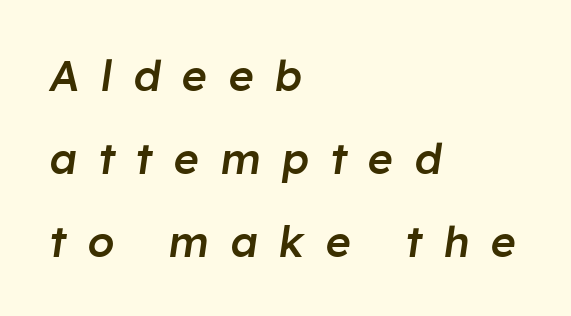
Q: Is the text bold? A: Semi-bold.
Q: Is the text italic (slanted)? A: Yes, it leans right by about 8 degrees.
Q: Is the text underlined? A: No.
Q: How is the paragraph aligned? A: Left-aligned.
Q: Is the spacing between letters normal or unusually wide? A: Unusually wide.
Q: Is the spacing between lines tight, normal or loose? A: Loose.
Q: Width (condensed, normal, or wide)? A: Normal.
Q: Stroke contrast? A: Low.
Q: x-height? A: Medium.
Q: Monospaced? A: No.
